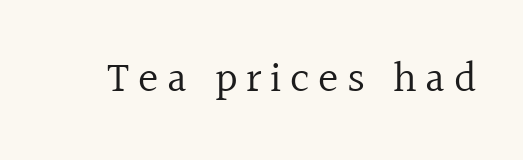
The image shows 43 px regular-weight serif type, upright; set unusually wide letter spacing (+0.2 em), not underlined; a medium x-height.
